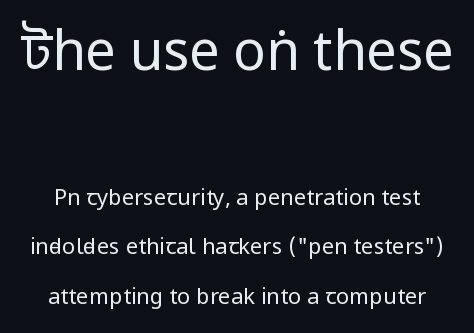
Is the stroke heavy? The answer is a plain regular-or-lighter. Does the type have serifs? No, each stem ends abruptly. The earlier block is typeset at a bigger size than the later block. You could fit nearly another row in the gap between these rows. This is roman type, the default non-slanted kind.
